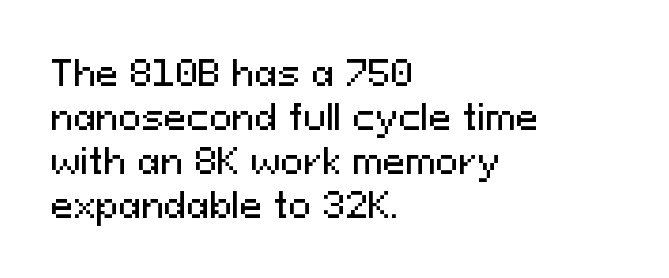
Q: Is the text italic (slanted)? A: No, it is upright.
Q: Is the typeface a serif or a sans-serif typeface? A: Sans-serif.
Q: Is the text underlined? A: No.
Q: How is the paragraph aligned? A: Left-aligned.
Q: Is the spacing between letters normal or unusually wide? A: Normal.
Q: Is the spacing between lines tight, normal or loose? A: Normal.
Q: Width (condensed, normal, or wide)? A: Normal.
Q: Stroke contrast? A: Medium.
Q: x-height? A: Medium.
Q: Monospaced? A: No.
